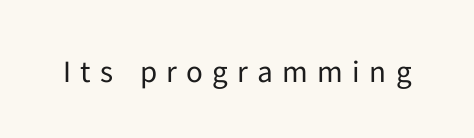
The image shows 31 px regular-weight sans-serif type, upright; set unusually wide letter spacing (+0.3 em), not underlined; low stroke contrast and a medium x-height.
